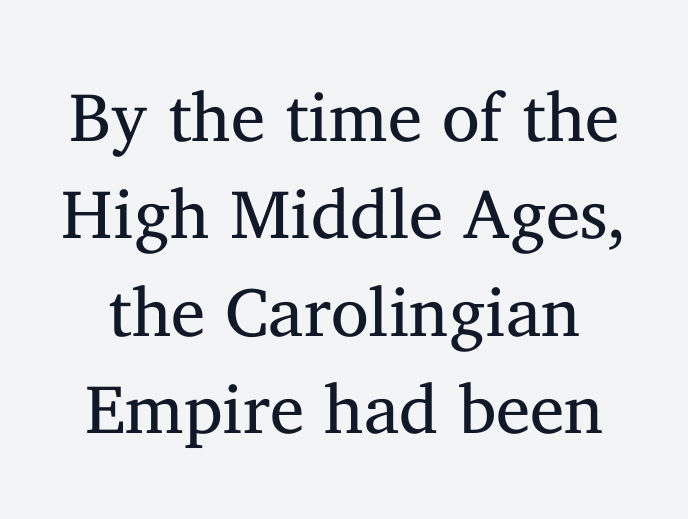
Regular leading. Every stem runs plumb, perpendicular to the baseline. The cut favours lightness, reaching ordinary text weight at its darkest. Quick note: underline off. Each letter's strokes conclude with small projecting serifs.
